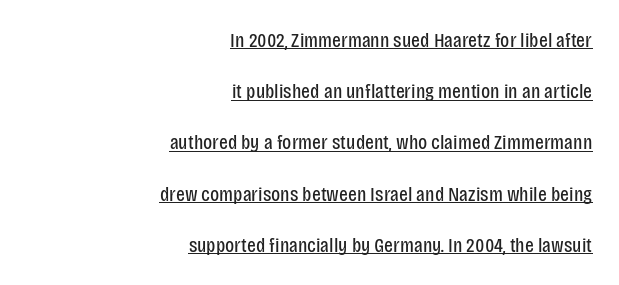
Q: Is the text bold? A: No.
Q: Is the text italic (slanted)? A: No, it is upright.
Q: Is the text underlined? A: Yes.
Q: How is the paragraph aligned? A: Right-aligned.
Q: Is the spacing between letters normal or unusually wide? A: Normal.
Q: Is the spacing between lines tight, normal or loose? A: Loose.
